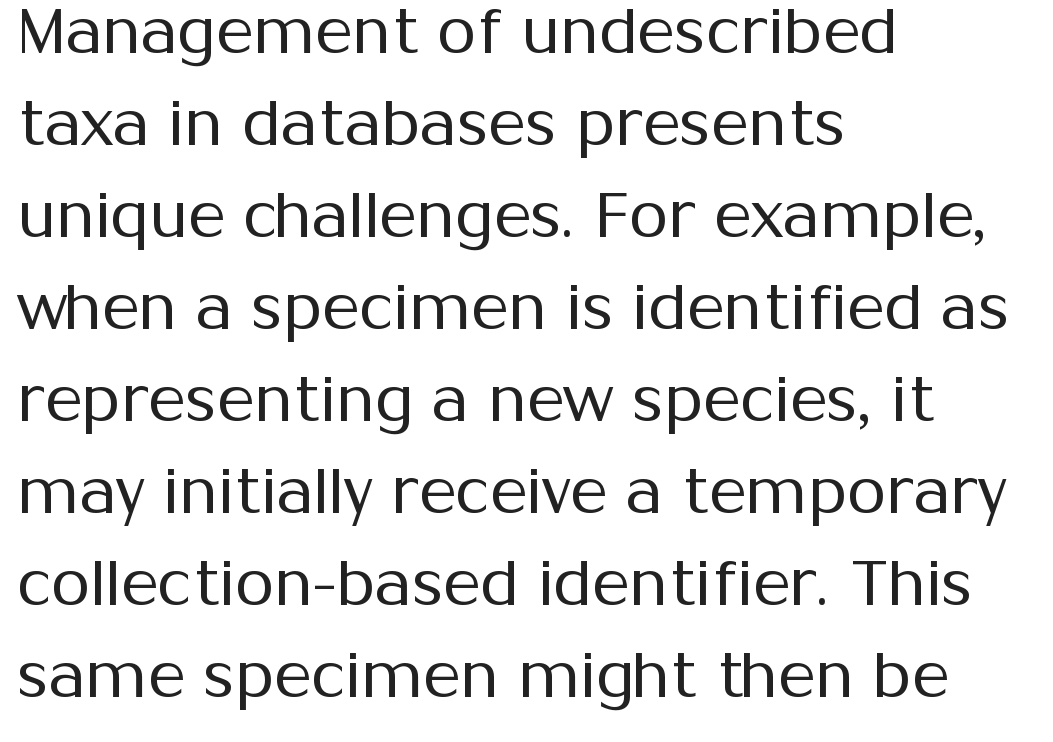
Grotesque or geometric, the face here clearly has no serifs. These lines keep a tight, regular rhythm from letter to letter. The specimen omits any rule beneath the text block's lines. Notice how the stems are strictly vertical — no italics here. Quick note: interline space is typical.
